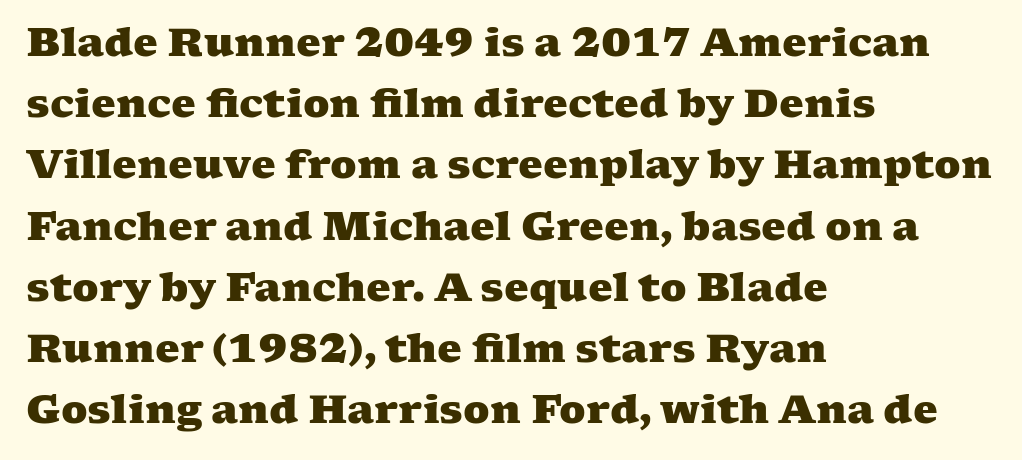
Q: Is the text bold? A: Yes.
Q: Is the typeface a serif or a sans-serif typeface? A: Serif.
Q: Is the text underlined? A: No.
Q: How is the paragraph aligned? A: Left-aligned.
Q: Is the spacing between letters normal or unusually wide? A: Normal.
Q: Is the spacing between lines tight, normal or loose? A: Normal.
Q: Width (condensed, normal, or wide)? A: Wide.
Q: Stroke contrast? A: Medium.
Q: x-height? A: Medium.
Q: Monospaced? A: No.
